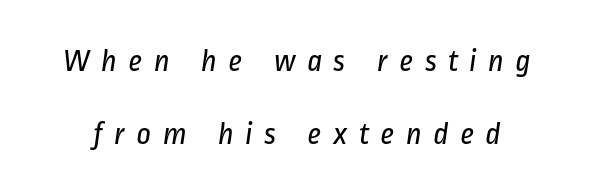
Q: Is the text bold? A: No.
Q: Is the typeface a serif or a sans-serif typeface? A: Sans-serif.
Q: Is the text underlined? A: No.
Q: Is the spacing between letters normal or unusually wide? A: Unusually wide.
Q: Is the spacing between lines tight, normal or loose? A: Loose.
Q: Width (condensed, normal, or wide)? A: Condensed.
Q: Stroke contrast? A: Low.
Q: x-height? A: Medium.
Q: Monospaced? A: No.
